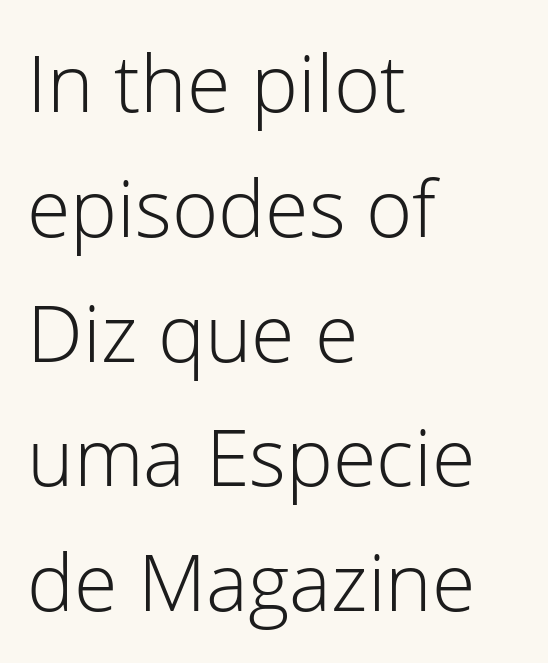
The typesetting does not lean heavy: it is not bold. The type family on display is of the sans-serif kind. These lines keep a tight, regular rhythm from letter to letter. One-word summary of the alignment: left.
